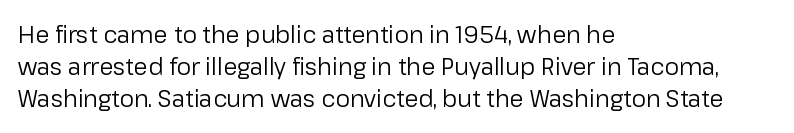
{"italic": "no", "bold": "no", "underline": "no", "align": "left", "line_spacing": "normal", "line_spacing_ratio": 1.4, "letter_spacing": "normal", "letter_spacing_em": 0.0, "glyph_px": 23}
